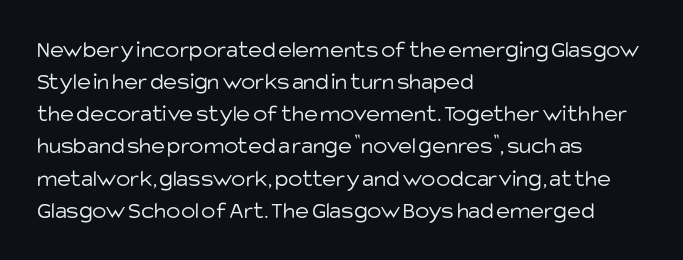
{"italic": "no", "bold": "no", "underline": "no", "align": "left", "line_spacing": "normal", "line_spacing_ratio": 1.34, "letter_spacing": "normal", "letter_spacing_em": 0.0, "glyph_px": 24}
